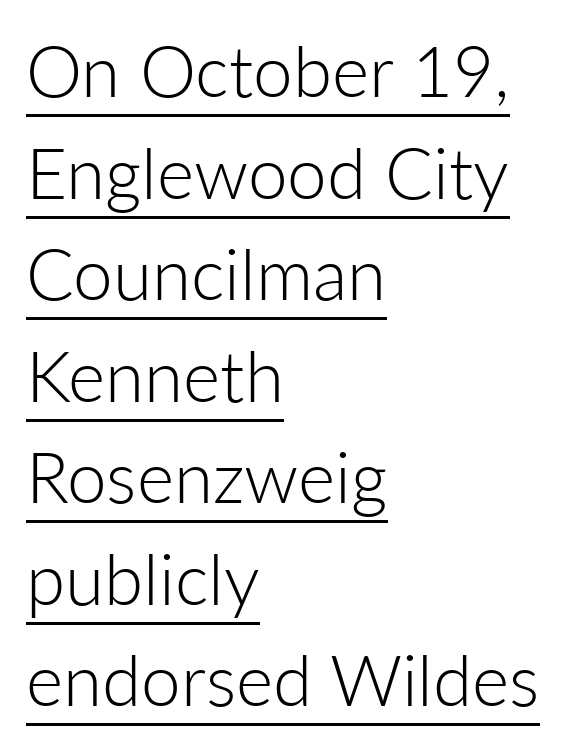
Q: Is the text bold? A: No.
Q: Is the text italic (slanted)? A: No, it is upright.
Q: Is the typeface a serif or a sans-serif typeface? A: Sans-serif.
Q: Is the text underlined? A: Yes.
Q: How is the paragraph aligned? A: Left-aligned.
Q: Is the spacing between letters normal or unusually wide? A: Normal.
Q: Is the spacing between lines tight, normal or loose? A: Normal.
Q: Width (condensed, normal, or wide)? A: Normal.
Q: Stroke contrast? A: Low.
Q: x-height? A: Medium.
Q: Monospaced? A: No.
